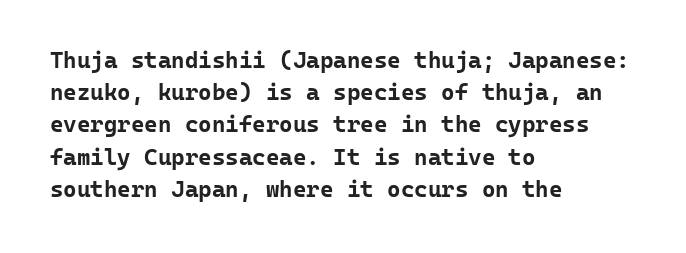
Teacher's note: observe the even left margin — that is flush-left alignment. Tracking here is standard; glyphs follow each other at the usual distance. Horizontal bands of white between lines are of average thickness. Is the type bold? Yes — the strokes are clearly thick and heavy. This is the regular roman posture of the typeface.
